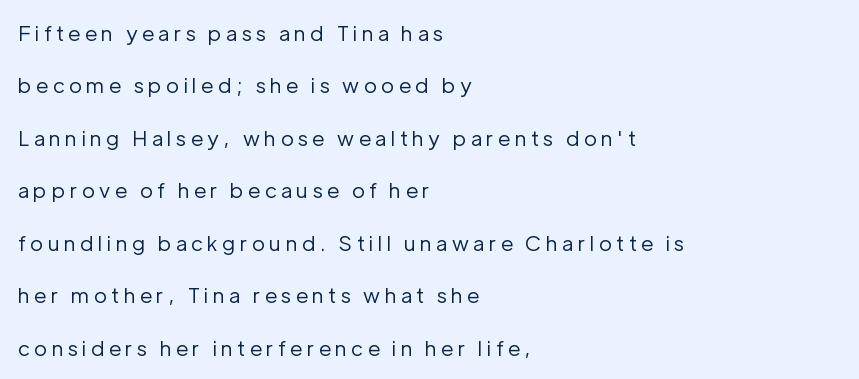
The image shows 21 px text type, upright; set left-aligned, loose line spacing (2.5x), unusually wide letter spacing (+0.22 em), not underlined.
